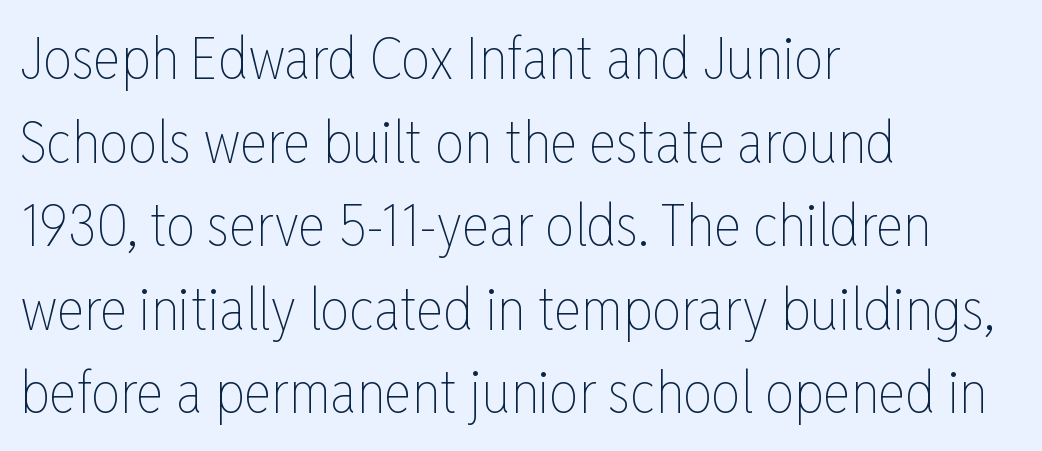
The image shows 58 px thin, condensed type, upright; set left-aligned, normal line spacing (1.44x), normal letter spacing, not underlined; low stroke contrast and a medium x-height.
